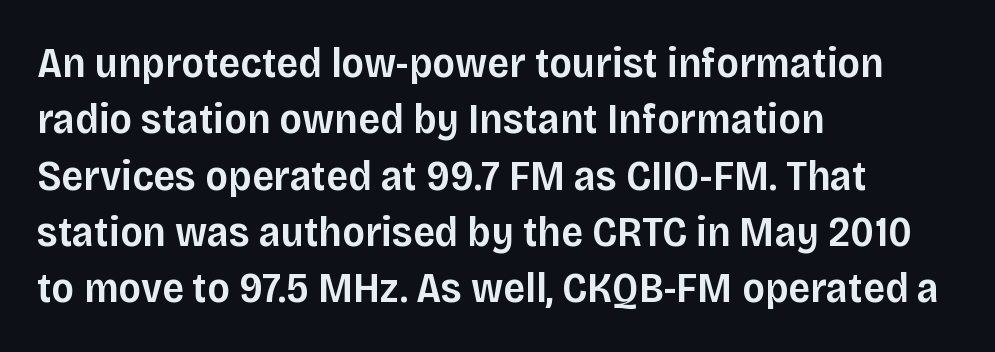
The image shows 43 px semibold sans-serif type, upright; set left-aligned, normal line spacing (1.31x), normal letter spacing, not underlined; low stroke contrast and a large x-height.
